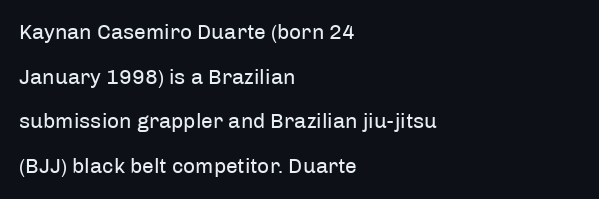
Designer's note — italics off, roman on. Interline gaps are noticeably wide in this sample. The string is rendered with underlining switched off. The passage is arranged the way most books set body copy — flush left. The face looks like a standard text weight, possibly lighter. Default kerning and tracking; the words read as compact shapes.
